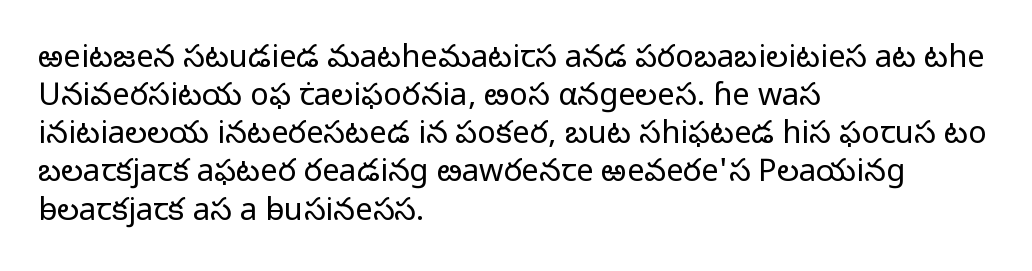
The image shows 31 px light sans-serif type, upright; set left-aligned, line spacing 1.23x, normal letter spacing, not underlined; low stroke contrast and a medium x-height.
